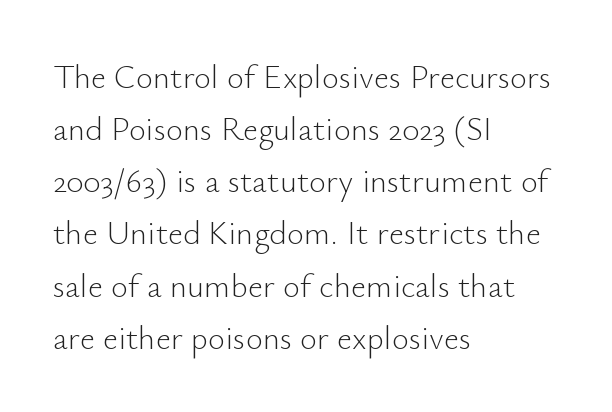
No extra ink here — the face is not bold. You can tell from the bare stems that sans-serif type was used. The typography opts for an upright posture over an oblique one. Tracking here is standard; glyphs follow each other at the usual distance. The space directly below the letters is spotless. The rendering anchors every line to the left-hand side.
